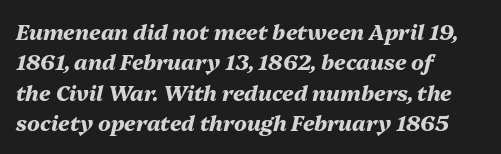
The axis of the letterforms is tilted away from vertical. Letters rest on an invisible, unmarked baseline. The text block is weighted toward the left margin, trailing off unevenly rightward. This rendering leaves character spacing at its baseline value. On the weight axis this lands at bold, roughly 700. If you measured baseline to baseline, you'd find a middling distance.
